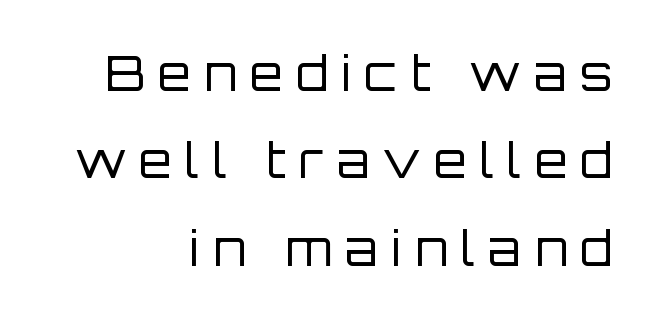
The image shows 48 px regular-weight sans-serif type, upright; set right-aligned, line spacing 1.82x, unusually wide letter spacing (+0.27 em), not underlined; low stroke contrast and a large x-height.
